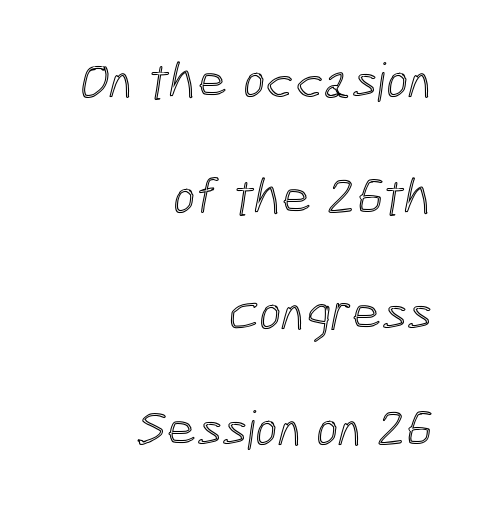
The image shows 53 px condensed type; set right-aligned, loose line spacing (2.19x), normal letter spacing, not underlined; a medium x-height.
